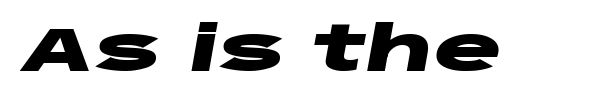
Thick stems and heavy bowls — unmistakably bold. If you drew a line through each stem, it would be angled. Anything drawn beneath the words? Only blank space. Spacing verdict: proportional, widths tailored to each character. Is the letter spacing exaggerated? No — it looks like the ordinary default.
